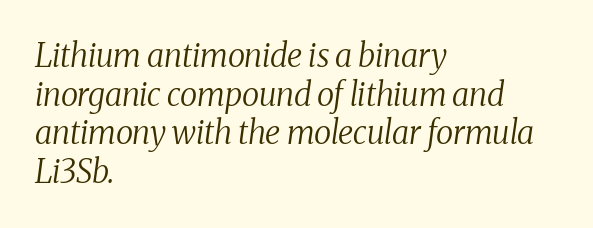
The image shows 32 px regular-weight serif type, italic (leaning right); set left-aligned, line spacing 1.21x, normal letter spacing, not underlined; medium stroke contrast and a medium x-height.
